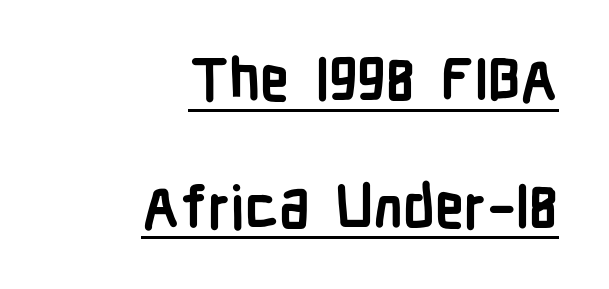
The image shows 58 px semibold, condensed sans-serif type, upright; set right-aligned, loose line spacing (2.19x), normal letter spacing, underlined; low stroke contrast and a medium x-height.
